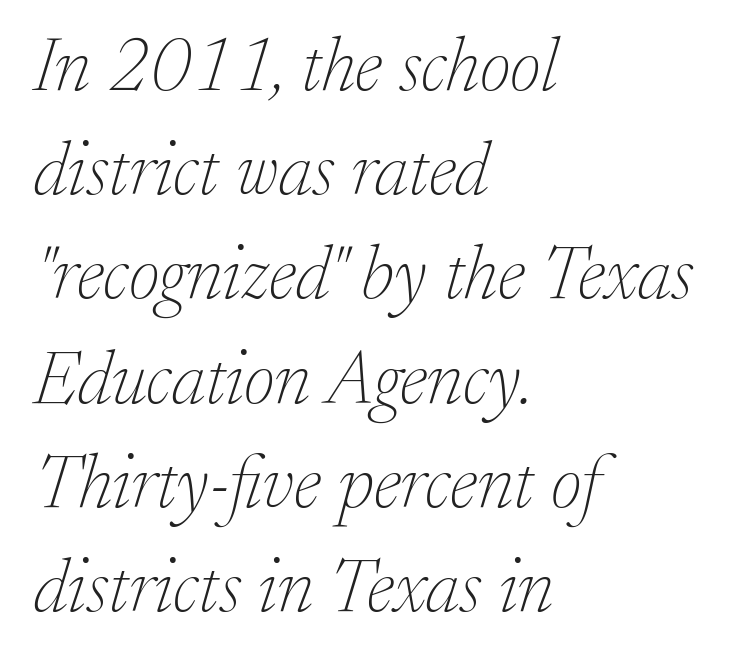
Q: Is the text bold? A: No.
Q: Is the text italic (slanted)? A: Yes, it leans right by about 17 degrees.
Q: Is the typeface a serif or a sans-serif typeface? A: Serif.
Q: Is the text underlined? A: No.
Q: How is the paragraph aligned? A: Left-aligned.
Q: Is the spacing between letters normal or unusually wide? A: Normal.
Q: Is the spacing between lines tight, normal or loose? A: Normal.
Q: Width (condensed, normal, or wide)? A: Normal.
Q: Stroke contrast? A: Low.
Q: x-height? A: Medium.
Q: Monospaced? A: No.
